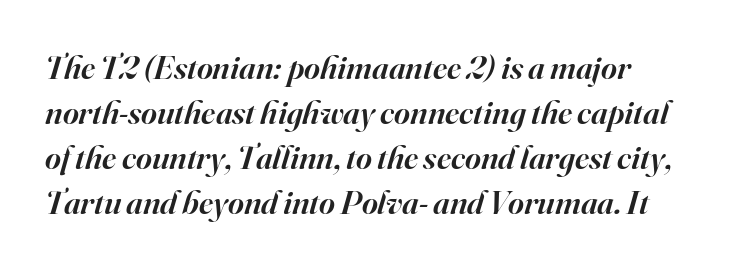
The image shows 34 px semibold serif type, italic (leaning right); set normal line spacing (1.32x), normal letter spacing, not underlined; high stroke contrast and a small x-height.
